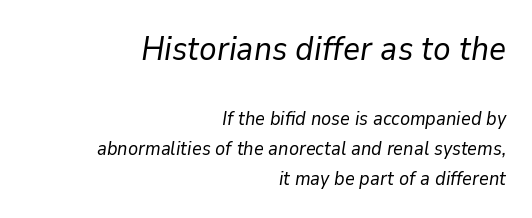
The image shows 33 px regular-weight type, italic (leaning right); set right-aligned, normal line spacing (1.58x), normal letter spacing, not underlined; the first (top) block is 1.74x larger; low stroke contrast and a medium x-height.
